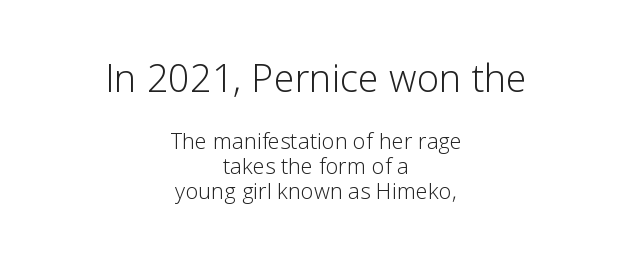
Q: Is the text bold? A: No.
Q: Is the text italic (slanted)? A: No, it is upright.
Q: Is the typeface a serif or a sans-serif typeface? A: Sans-serif.
Q: Is the text underlined? A: No.
Q: How is the paragraph aligned? A: Centered.
Q: Is the spacing between letters normal or unusually wide? A: Normal.
Q: Is the spacing between lines tight, normal or loose? A: Tight.
Q: Which block of text is set in a larger size, the first (top) or the second (bottom)? A: The first (top) one.
Q: Width (condensed, normal, or wide)? A: Normal.
Q: Stroke contrast? A: Low.
Q: x-height? A: Medium.
Q: Monospaced? A: No.
